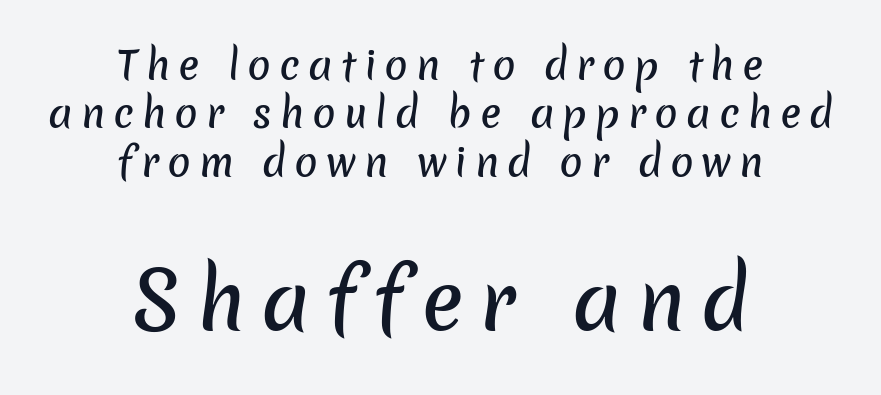
Q: Is the typeface a serif or a sans-serif typeface? A: Sans-serif.
Q: Is the text underlined? A: No.
Q: How is the paragraph aligned? A: Centered.
Q: Is the spacing between letters normal or unusually wide? A: Unusually wide.
Q: Which block of text is set in a larger size, the first (top) or the second (bottom)? A: The second (bottom) one.
Q: Width (condensed, normal, or wide)? A: Normal.
Q: Stroke contrast? A: Low.
Q: x-height? A: Medium.
Q: Monospaced? A: No.
